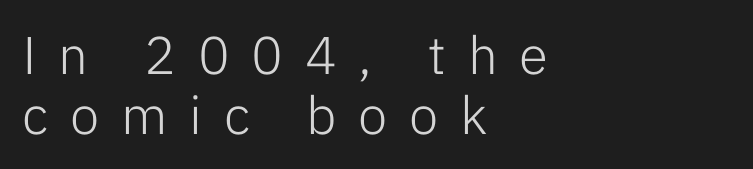
No feet cap the strokes, marking this as sans-serif type. Look at the tracking — it's clearly loosened, letters drifting apart. The words here are not underlined. All the whitespace from short lines collects on the right.
